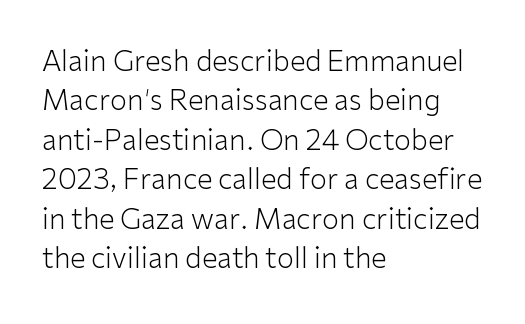
The image shows 28 px light sans-serif type, upright; set left-aligned, normal line spacing (1.41x), normal letter spacing, not underlined; low stroke contrast and a medium x-height.
